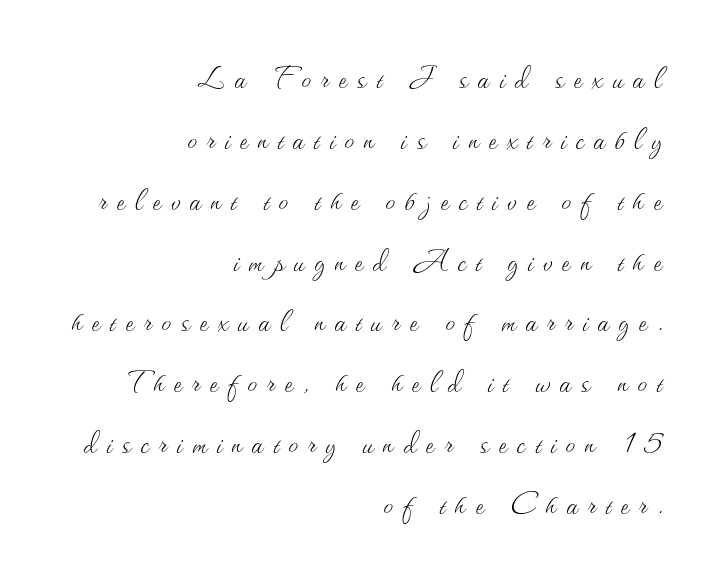
The image shows 39 px thin type; set right-aligned, normal line spacing (1.56x), unusually wide letter spacing (+0.25 em), not underlined; medium stroke contrast and a small x-height.
